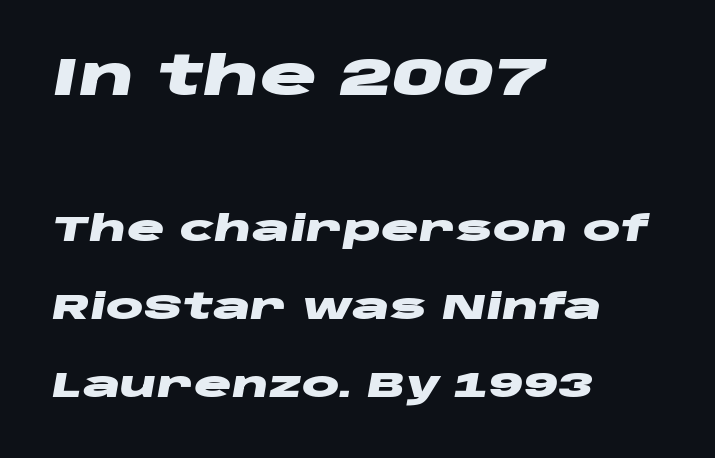
{"italic": "yes", "lean": "right", "slant_degrees": 10, "bold": "yes", "weight": "heavy", "width": "wide", "stroke_contrast": "low", "x_height": "large", "monospaced": "no", "underline": "no", "align": "left", "line_spacing": "loose", "line_spacing_ratio": 2.23, "letter_spacing": "normal", "letter_spacing_em": 0.0, "larger_block": "first", "size_ratio": 1.51, "glyph_px": 53}
